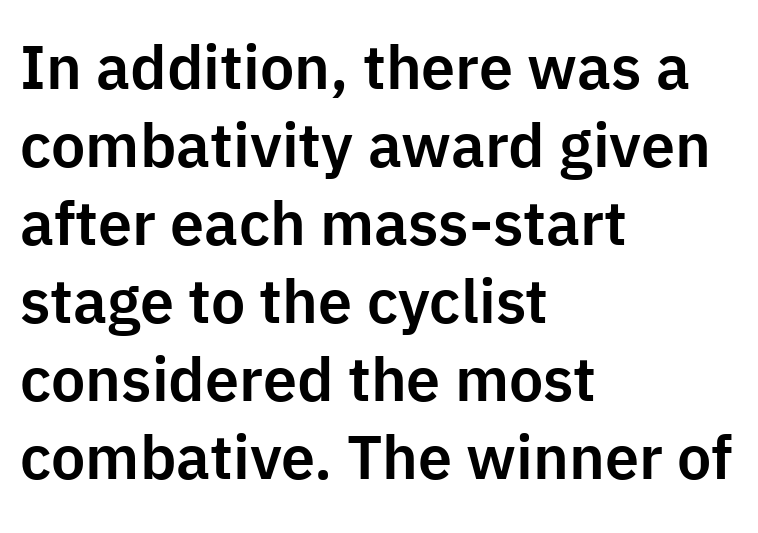
The image shows 61 px sans-serif type, upright; set left-aligned, normal line spacing (1.28x), normal letter spacing, not underlined; low stroke contrast and a medium x-height.
